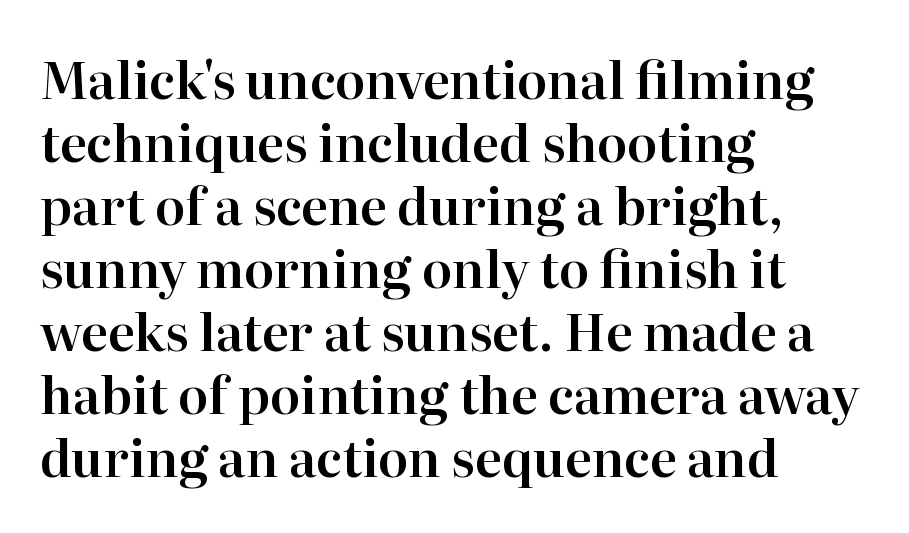
The image shows 50 px serif type, upright; set left-aligned, normal line spacing (1.26x), normal letter spacing, not underlined; high stroke contrast and a medium x-height.
